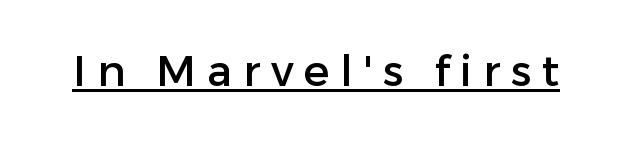
Observe the wide spacing: letters keep a clear distance from each other. The letters carry no serifs — their stems end cleanly without finishing strokes. The letters stand upright; this is a roman face. You could not count columns in this text — the font is proportionally spaced. A rule runs beneath these lines of type.
